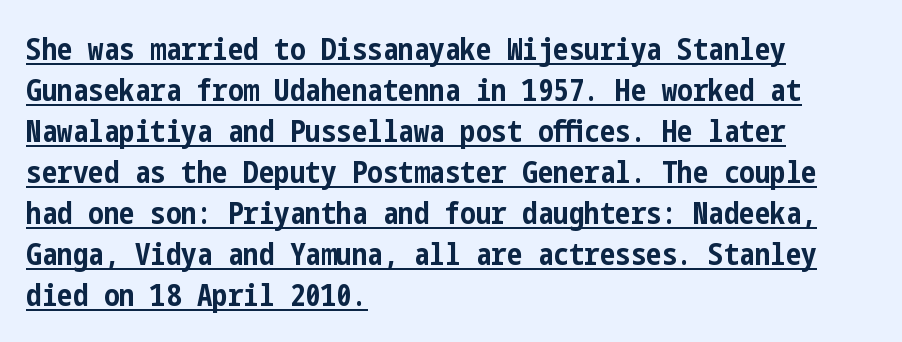
The image shows 31 px bold, condensed sans-serif type, upright; set left-aligned, normal line spacing (1.32x), normal letter spacing, underlined; low stroke contrast and a medium x-height.
